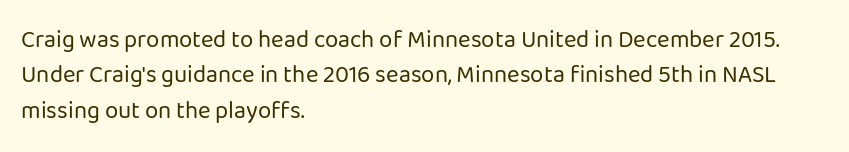
The image shows 24 px text type, upright; set left-aligned, normal line spacing (1.47x), normal letter spacing, not underlined.
